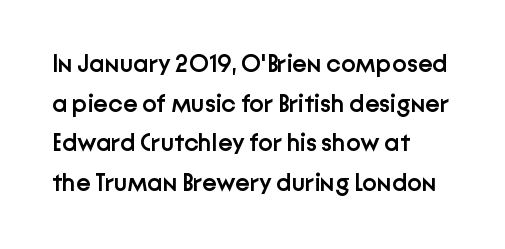
A bare baseline throughout the passage. Letter spacing: default. It's the straight-up-and-down kind of type. A somewhat darkened texture: the type is semibold rather than bold. Interline gaps are of average width in this sample. Compared with a centered layout, this one pins lines to the left instead.
